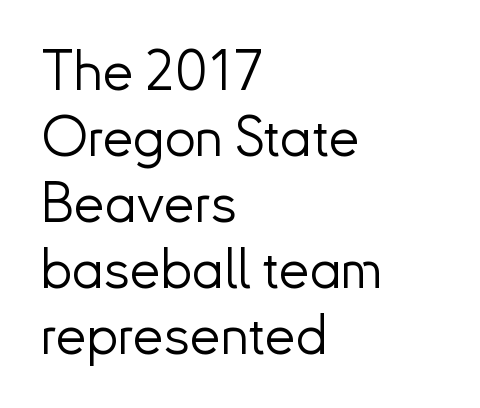
The letterforms sit at book weight or below. In terms of letterspacing, this is plain default setting. A typesetter would mark this as roman, not italic. A clean baseline with only descenders dipping below it. Is this a fixed-width face? No — the glyphs have proportional, varying widths.
